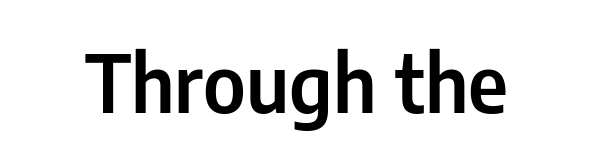
Q: Is the text italic (slanted)? A: No, it is upright.
Q: Is the typeface a serif or a sans-serif typeface? A: Sans-serif.
Q: Is the text underlined? A: No.
Q: Is the spacing between letters normal or unusually wide? A: Normal.
Q: Width (condensed, normal, or wide)? A: Condensed.
Q: Stroke contrast? A: Low.
Q: x-height? A: Medium.
Q: Monospaced? A: No.
